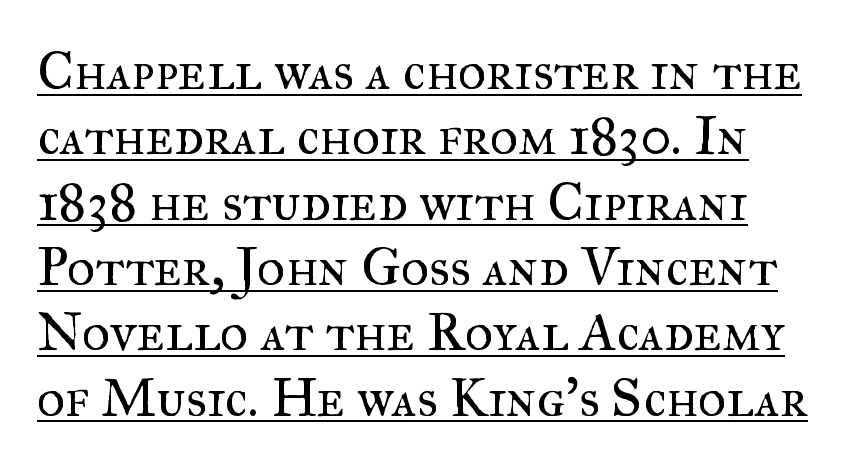
The image shows 54 px regular-weight serif type, upright; set line spacing 1.21x, normal letter spacing, underlined; medium stroke contrast and a small x-height.
